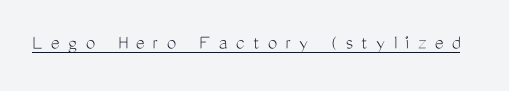
Q: Is the text bold? A: No.
Q: Is the text italic (slanted)? A: No, it is upright.
Q: Is the text underlined? A: Yes.
Q: Is the spacing between letters normal or unusually wide? A: Unusually wide.
